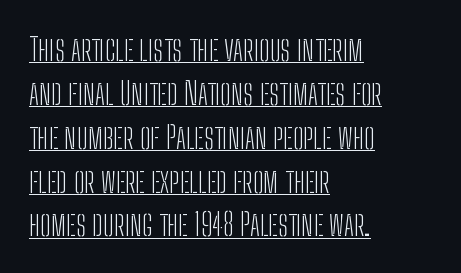
{"serif": "no", "italic": "no", "bold": "no", "weight": "light", "width": "condensed", "stroke_contrast": "low", "x_height": "medium", "monospaced": "no", "underline": "yes", "align": "left", "line_spacing": "normal", "line_spacing_ratio": 1.37, "letter_spacing": "normal", "letter_spacing_em": 0.0, "glyph_px": 32}
